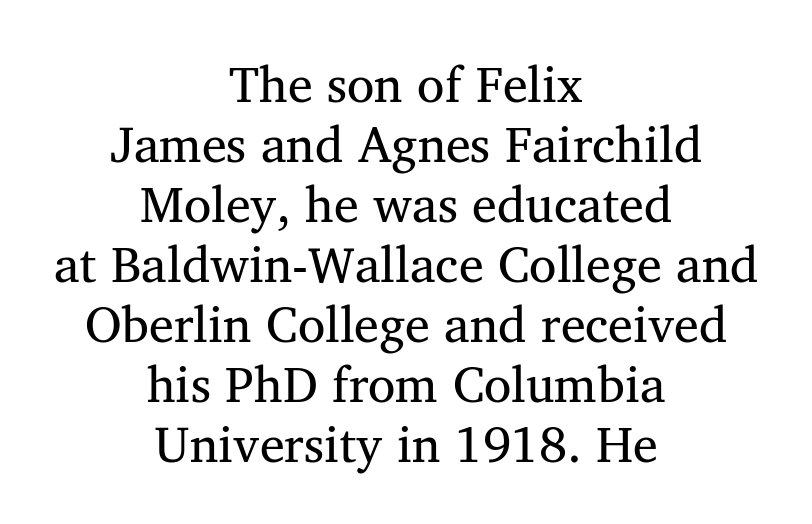
The passage shown is typed in a proportional face where columns would drift. Descenders are the only things crossing below the line. Which margin do the lines hug? Neither — every line sits in the middle. Letters have the restrained weight of plain body copy at most. Letterform terminals end in serifs throughout the passage. Caption: standard tracking, unaltered.
